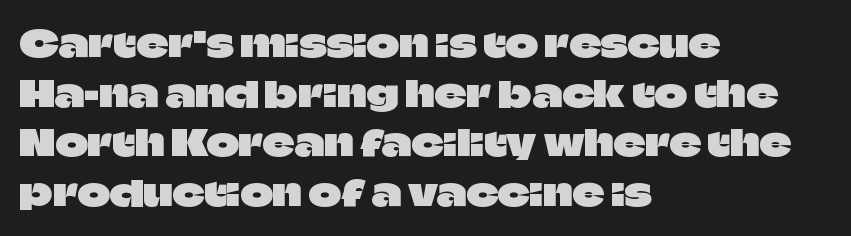
{"serif": "no", "italic": "no", "width": "normal", "stroke_contrast": "low", "x_height": "large", "monospaced": "no", "underline": "no", "align": "left", "line_spacing": "normal", "line_spacing_ratio": 1.42, "letter_spacing": "normal", "letter_spacing_em": 0.0, "glyph_px": 35}
